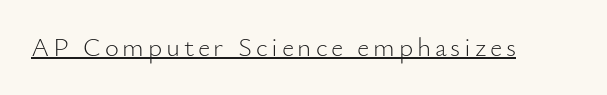
Q: Is the text bold? A: No.
Q: Is the text italic (slanted)? A: No, it is upright.
Q: Is the text underlined? A: Yes.
